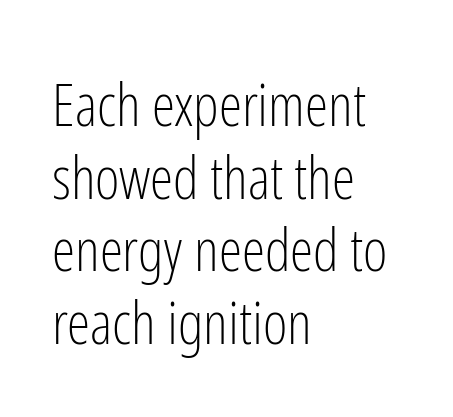
{"serif": "no", "italic": "no", "bold": "no", "weight": "light", "width": "condensed", "stroke_contrast": "low", "x_height": "medium", "monospaced": "no", "underline": "no", "align": "left", "line_spacing_ratio": 1.23, "letter_spacing": "normal", "letter_spacing_em": 0.0, "glyph_px": 59}
